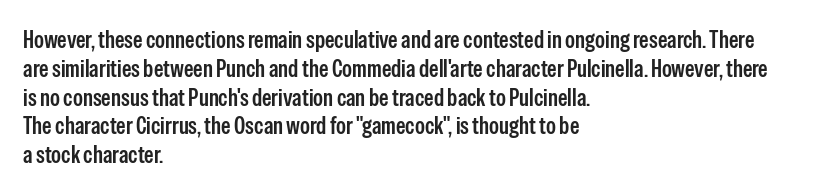
Line beginnings align vertically; line endings do not. The string is rendered with underlining switched off. Emphasis by weight is partial: semibold. Italic? Not at all — the glyphs are vertical. Caption: standard tracking, unaltered.
